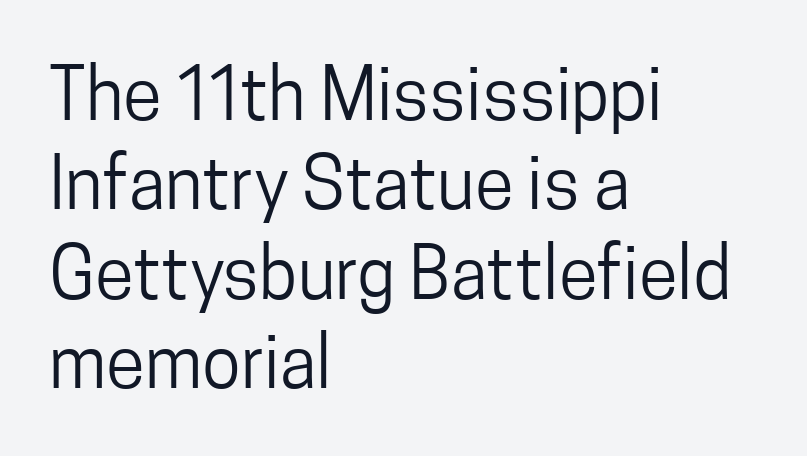
Q: Is the text bold? A: No.
Q: Is the text italic (slanted)? A: No, it is upright.
Q: Is the typeface a serif or a sans-serif typeface? A: Sans-serif.
Q: Is the text underlined? A: No.
Q: How is the paragraph aligned? A: Left-aligned.
Q: Is the spacing between letters normal or unusually wide? A: Normal.
Q: Is the spacing between lines tight, normal or loose? A: Normal.
Q: Width (condensed, normal, or wide)? A: Condensed.
Q: Stroke contrast? A: Low.
Q: x-height? A: Medium.
Q: Monospaced? A: No.
